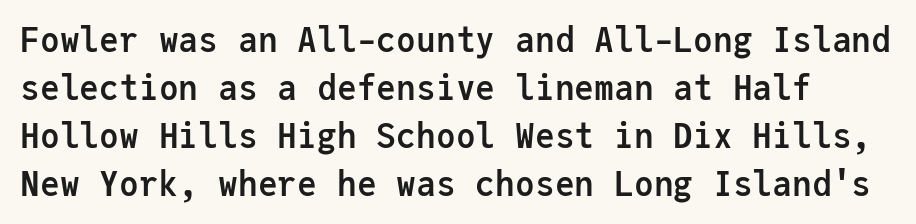
{"serif": "no", "italic": "no", "bold": "yes", "weight": "semibold", "width": "normal", "stroke_contrast": "low", "x_height": "medium", "monospaced": "yes", "underline": "no", "line_spacing": "normal", "line_spacing_ratio": 1.45, "letter_spacing": "normal", "letter_spacing_em": 0.0, "glyph_px": 33}
